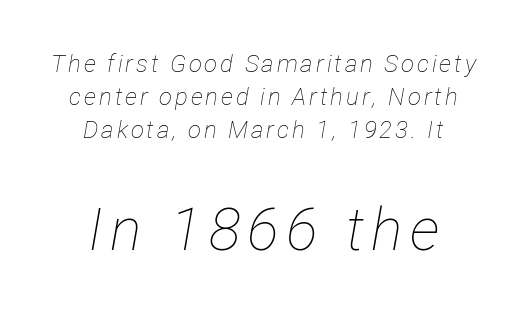
Q: Is the text bold? A: No.
Q: Is the text italic (slanted)? A: Yes, it leans right by about 12 degrees.
Q: Is the text underlined? A: No.
Q: How is the paragraph aligned? A: Centered.
Q: Is the spacing between lines tight, normal or loose? A: Normal.
Q: Which block of text is set in a larger size, the first (top) or the second (bottom)? A: The second (bottom) one.
Q: Width (condensed, normal, or wide)? A: Condensed.
Q: Stroke contrast? A: Low.
Q: x-height? A: Medium.
Q: Monospaced? A: No.
